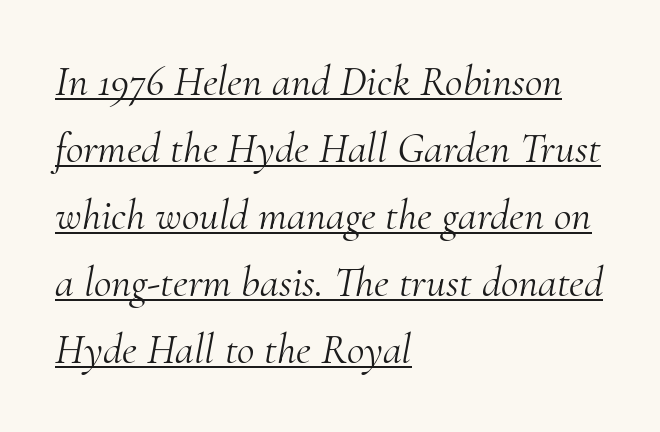
Compared with a typical body face, this is equally light or lighter still. Check where the strokes stop: tiny serifs finish them off. Is the letter spacing exaggerated? No — it looks like the ordinary default. All the whitespace from short lines collects on the right. A typesetter would call this proportional, since set widths differ per character.
